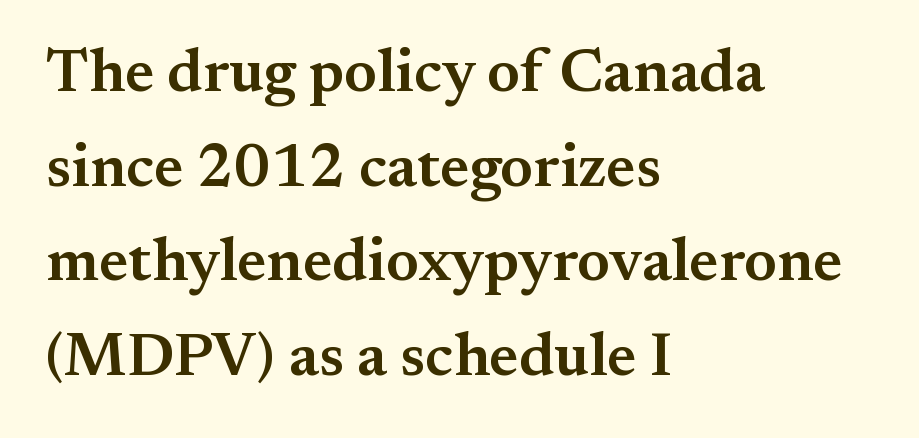
Typographically, this falls in the serif category. These lines keep a tight, regular rhythm from letter to letter. Glance below the letters and you will spot only blank space. Is this a fixed-width face? No — the glyphs have proportional, varying widths.
